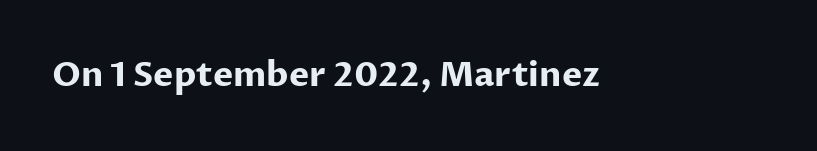
Q: Is the text bold? A: Yes.
Q: Is the text italic (slanted)? A: No, it is upright.
Q: Is the typeface a serif or a sans-serif typeface? A: Sans-serif.
Q: Is the text underlined? A: No.
Q: Is the spacing between letters normal or unusually wide? A: Normal.
Q: Width (condensed, normal, or wide)? A: Normal.
Q: Stroke contrast? A: Low.
Q: x-height? A: Medium.
Q: Monospaced? A: No.
